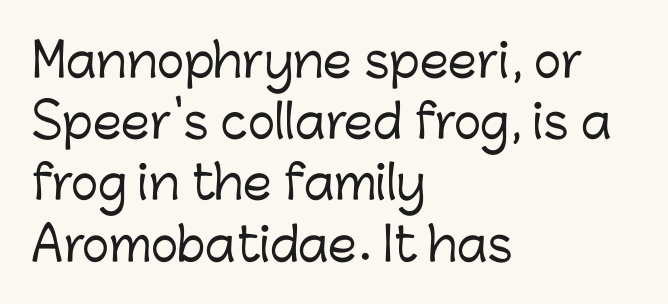
Q: Is the text italic (slanted)? A: No, it is upright.
Q: Is the typeface a serif or a sans-serif typeface? A: Sans-serif.
Q: Is the text underlined? A: No.
Q: How is the paragraph aligned? A: Left-aligned.
Q: Is the spacing between letters normal or unusually wide? A: Normal.
Q: Is the spacing between lines tight, normal or loose? A: Normal.
Q: Width (condensed, normal, or wide)? A: Normal.
Q: Stroke contrast? A: Low.
Q: x-height? A: Medium.
Q: Monospaced? A: No.
